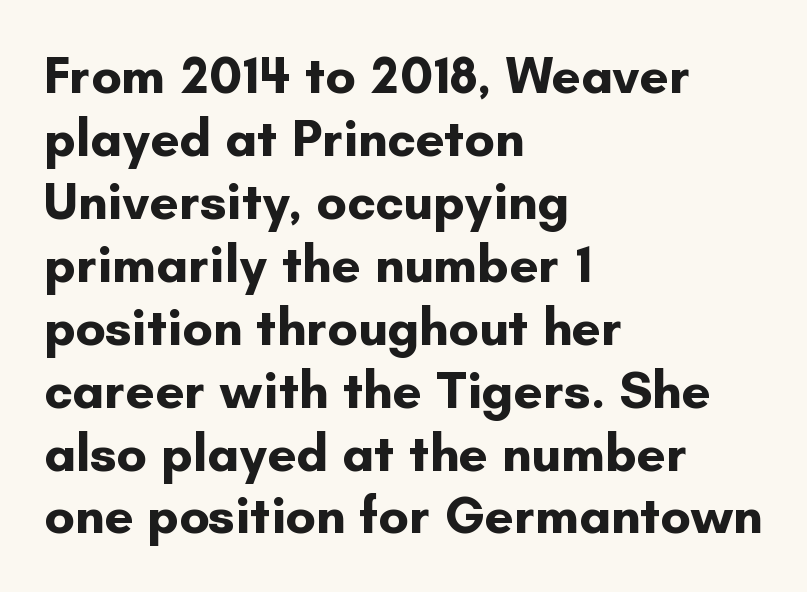
These lines stack with their left ends in a neat column. Set as a true bold cut, around the 700 mark. The font family rendered here belongs to the sans-serif group. Quick note: underline off. The type sits square on the baseline with zero lean.
